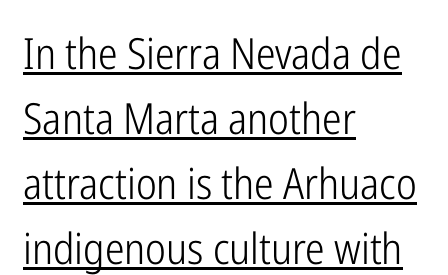
Q: Is the text bold? A: No.
Q: Is the text italic (slanted)? A: No, it is upright.
Q: Is the typeface a serif or a sans-serif typeface? A: Sans-serif.
Q: Is the text underlined? A: Yes.
Q: How is the paragraph aligned? A: Left-aligned.
Q: Is the spacing between letters normal or unusually wide? A: Normal.
Q: Is the spacing between lines tight, normal or loose? A: Normal.
Q: Width (condensed, normal, or wide)? A: Condensed.
Q: Stroke contrast? A: Low.
Q: x-height? A: Medium.
Q: Monospaced? A: No.
